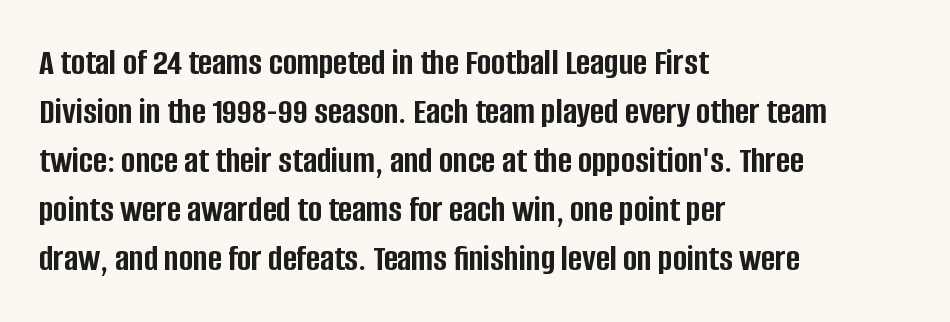
This rendering leaves character spacing at its baseline value. Short and long lines alike share a common starting point at left. Words float on clear page, feet unadorned. Summary of vertical rhythm: regular, with standard interline spacing. I'd call this a sans setting — the letters go barefoot.
